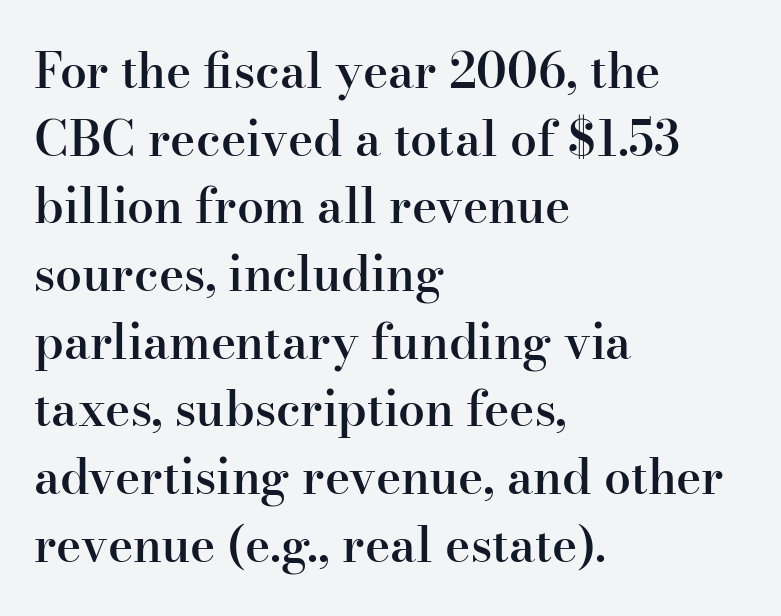
Q: Is the text bold? A: Semi-bold.
Q: Is the text italic (slanted)? A: No, it is upright.
Q: Is the typeface a serif or a sans-serif typeface? A: Serif.
Q: Is the text underlined? A: No.
Q: How is the paragraph aligned? A: Left-aligned.
Q: Is the spacing between letters normal or unusually wide? A: Normal.
Q: Is the spacing between lines tight, normal or loose? A: Normal.
Q: Width (condensed, normal, or wide)? A: Normal.
Q: Stroke contrast? A: High.
Q: x-height? A: Small.
Q: Monospaced? A: No.
